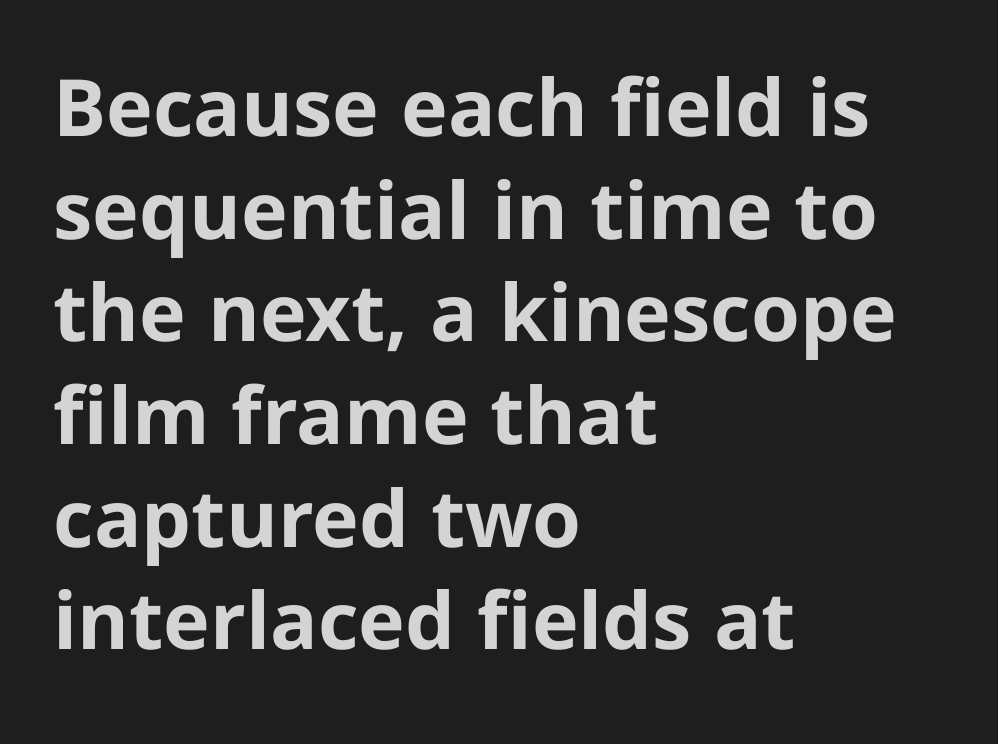
The image shows 79 px bold sans-serif type, upright; set left-aligned, normal line spacing (1.3x), normal letter spacing, not underlined; low stroke contrast and a medium x-height.
